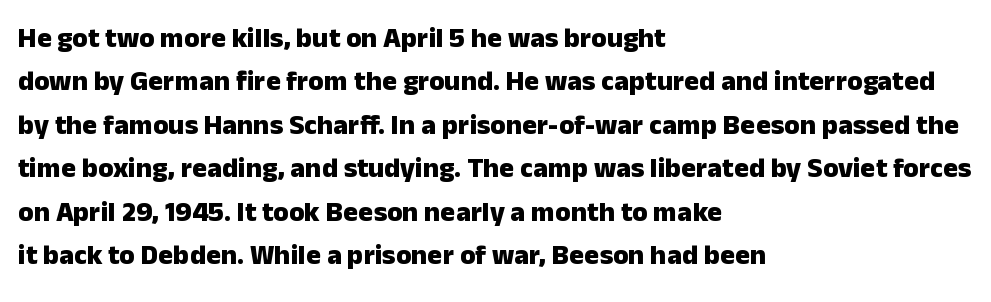
{"serif": "no", "italic": "no", "bold": "yes", "weight": "heavy", "width": "normal", "stroke_contrast": "low", "x_height": "medium", "monospaced": "no", "underline": "no", "align": "left", "line_spacing": "normal", "line_spacing_ratio": 1.55, "letter_spacing": "normal", "letter_spacing_em": 0.0, "glyph_px": 28}
